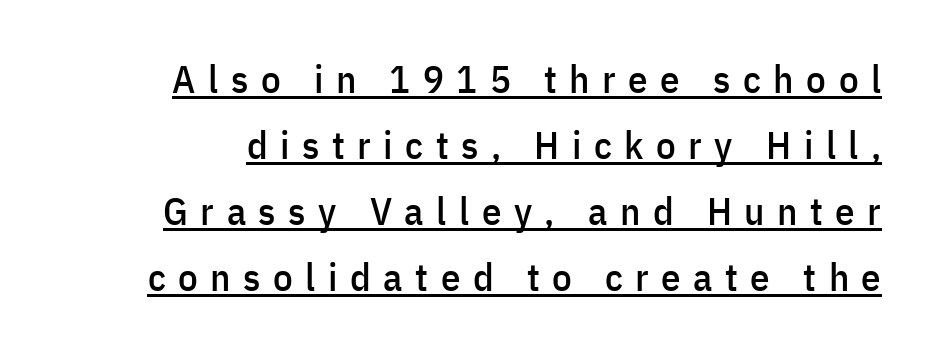
The image shows 39 px condensed sans-serif type, upright; set normal line spacing (1.69x), unusually wide letter spacing (+0.32 em), underlined; low stroke contrast and a medium x-height.
